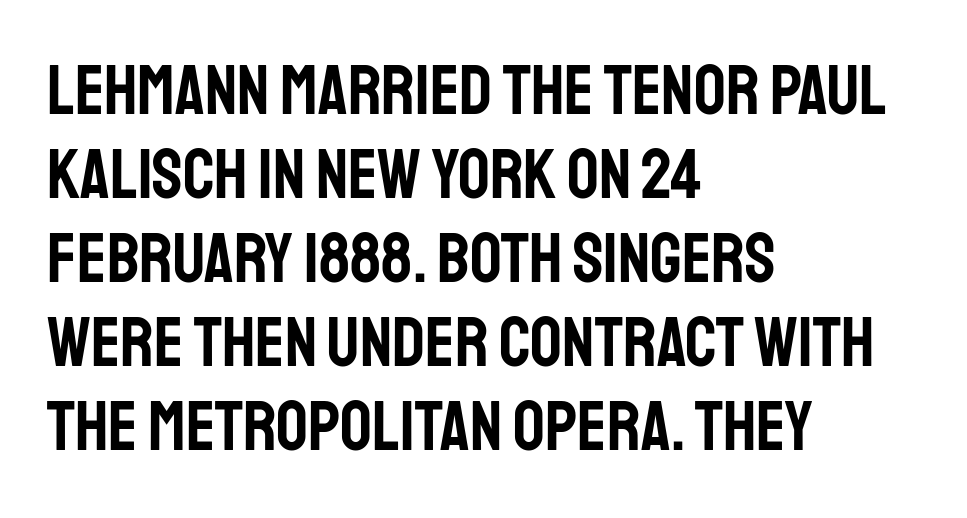
Does the type have serifs? No, each stem ends abruptly. This sample is left-justified, so line endings fall wherever the words run out. A typesetter would call this proportional, since set widths differ per character. Is there any slant? The stems are plumb. Quick note: underline off.
